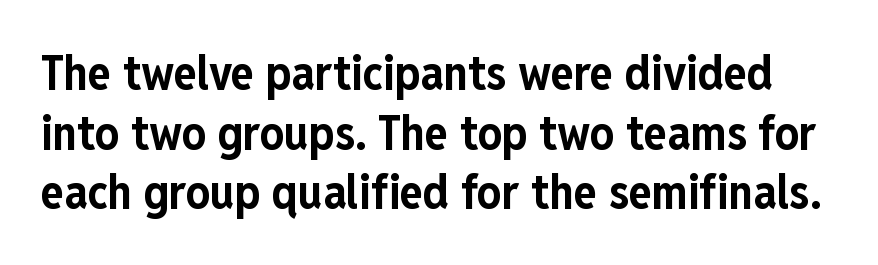
Q: Is the text bold? A: Yes.
Q: Is the text italic (slanted)? A: No, it is upright.
Q: Is the typeface a serif or a sans-serif typeface? A: Sans-serif.
Q: Is the text underlined? A: No.
Q: Is the spacing between letters normal or unusually wide? A: Normal.
Q: Width (condensed, normal, or wide)? A: Condensed.
Q: Stroke contrast? A: Low.
Q: x-height? A: Medium.
Q: Monospaced? A: No.
